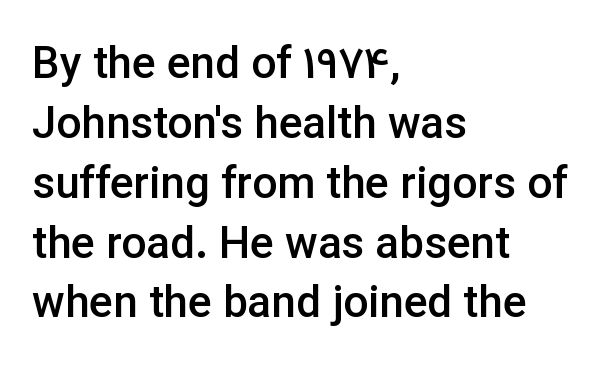
The image shows 44 px semibold sans-serif type, upright; set left-aligned, normal line spacing (1.36x), normal letter spacing, not underlined; low stroke contrast and a medium x-height.
